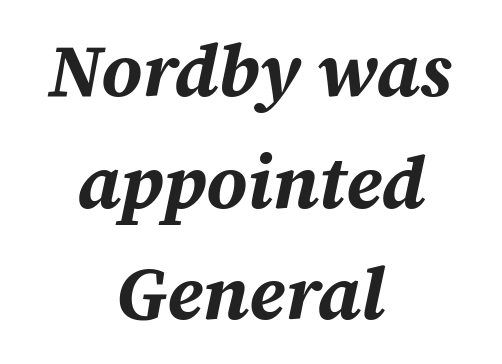
The rendering uses natural spacing where letterforms have individual widths. Short note: letters normally spaced. The face used here has a pronounced slope to its letters. Every row of glyphs is offset so its center matches the block's center.
